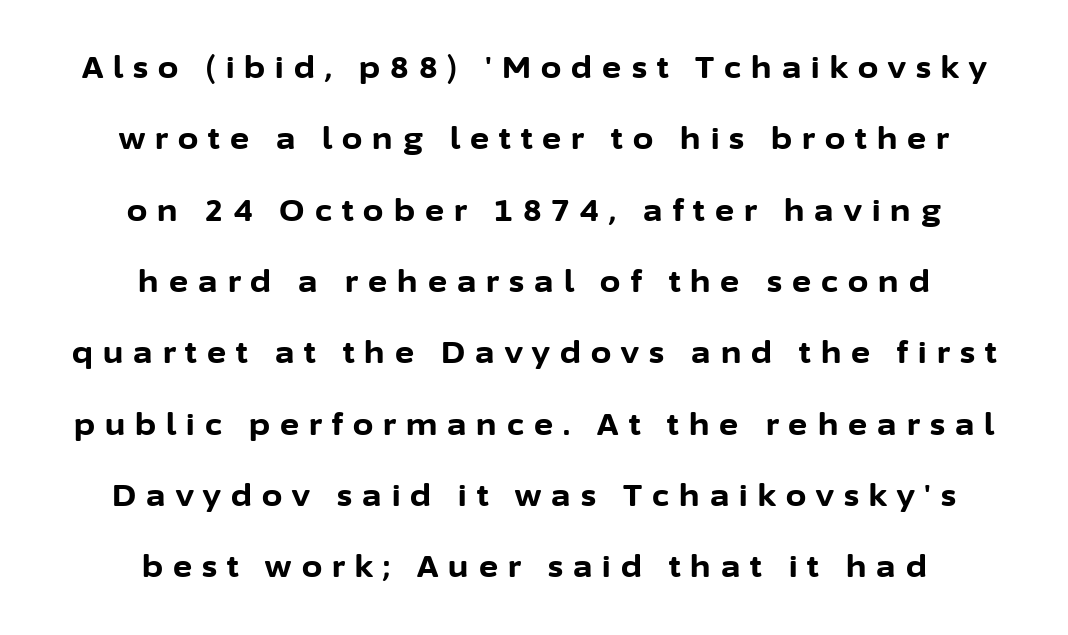
This is sans-serif lettering, the kind often seen on screens and signage. The face used here is proportionally spaced, like ordinary book or web type. The passage is arranged like a title page — every line centered. If you drew a line through each stem, it would be perfectly vertical. Descenders hang freely into open space.
